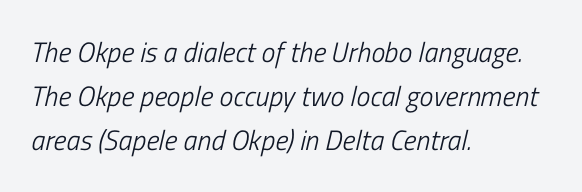
Q: Is the text bold? A: No.
Q: Is the text italic (slanted)? A: Yes, it leans right by about 13 degrees.
Q: Is the text underlined? A: No.
Q: How is the paragraph aligned? A: Left-aligned.
Q: Is the spacing between letters normal or unusually wide? A: Normal.
Q: Is the spacing between lines tight, normal or loose? A: Normal.
Q: Width (condensed, normal, or wide)? A: Condensed.
Q: Stroke contrast? A: Low.
Q: x-height? A: Medium.
Q: Monospaced? A: No.
